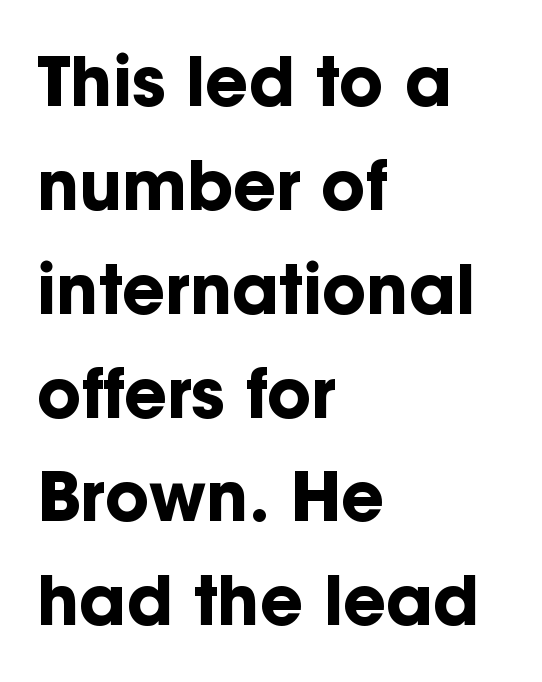
Posture: vertical. Compared with a centered layout, this one pins lines to the left instead. A typesetter would call this zero additional tracking. This rendering features lettering with no underline. If you measured baseline to baseline, you'd find a middling distance. No feet cap the strokes, marking this as sans-serif type.
